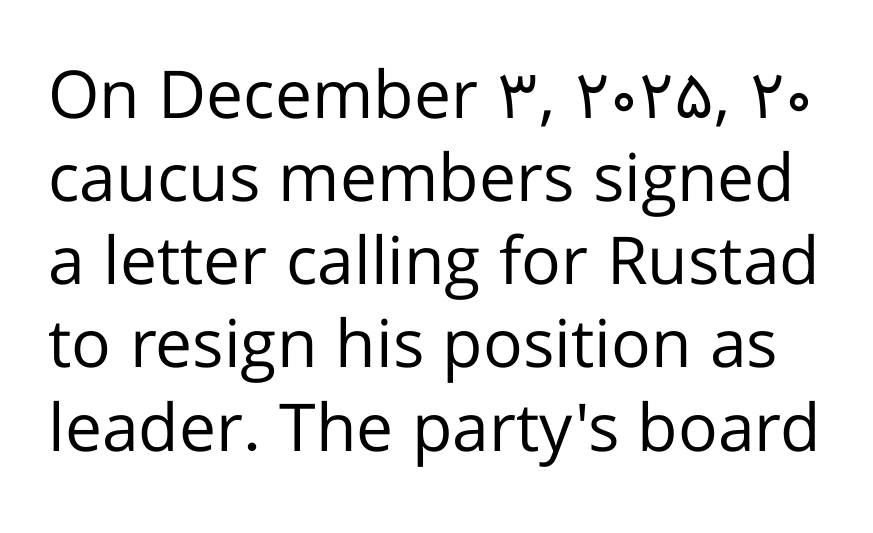
Q: Is the text bold? A: No.
Q: Is the text italic (slanted)? A: No, it is upright.
Q: Is the typeface a serif or a sans-serif typeface? A: Sans-serif.
Q: Is the text underlined? A: No.
Q: Is the spacing between letters normal or unusually wide? A: Normal.
Q: Is the spacing between lines tight, normal or loose? A: Normal.
Q: Width (condensed, normal, or wide)? A: Normal.
Q: Stroke contrast? A: Low.
Q: x-height? A: Medium.
Q: Monospaced? A: No.
